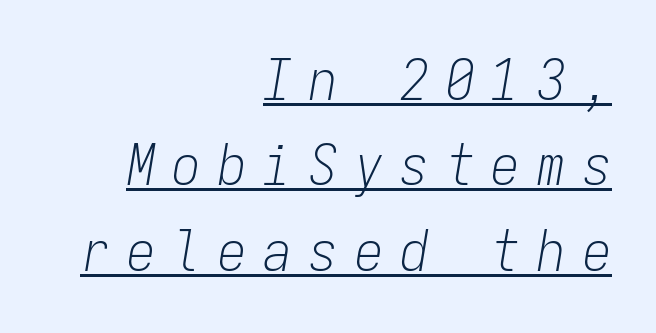
{"italic": "yes", "lean": "right", "slant_degrees": 9, "bold": "no", "weight": "light", "width": "condensed", "stroke_contrast": "low", "x_height": "medium", "monospaced": "yes", "underline": "yes", "align": "right", "line_spacing": "normal", "line_spacing_ratio": 1.5, "letter_spacing": "wide", "letter_spacing_em": 0.3, "glyph_px": 57}
